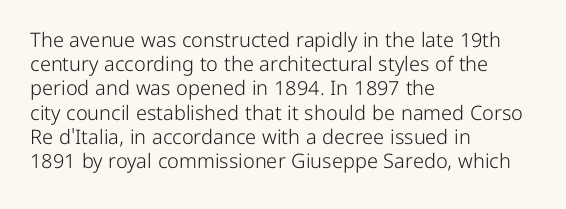
The image shows 20 px text type, upright; set left-aligned, line spacing 1.21x, normal letter spacing, not underlined.
